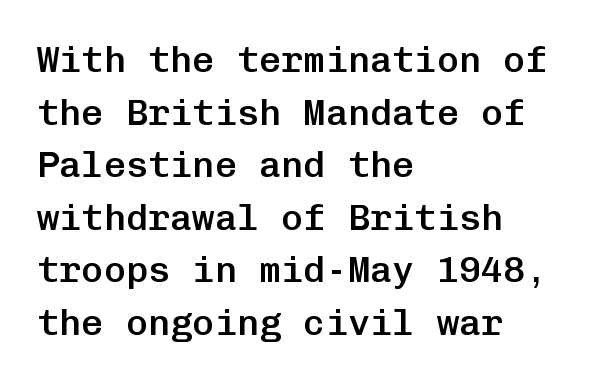
Q: Is the text bold? A: Semi-bold.
Q: Is the text italic (slanted)? A: No, it is upright.
Q: Is the typeface a serif or a sans-serif typeface? A: Sans-serif.
Q: Is the text underlined? A: No.
Q: How is the paragraph aligned? A: Left-aligned.
Q: Is the spacing between letters normal or unusually wide? A: Normal.
Q: Is the spacing between lines tight, normal or loose? A: Normal.
Q: Width (condensed, normal, or wide)? A: Normal.
Q: Stroke contrast? A: Low.
Q: x-height? A: Medium.
Q: Monospaced? A: Yes.
